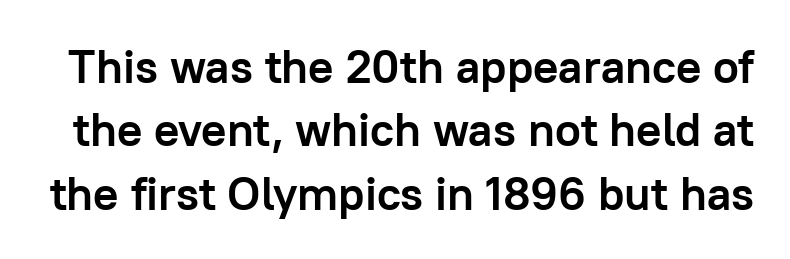
Q: Is the text bold? A: Yes.
Q: Is the text italic (slanted)? A: No, it is upright.
Q: Is the typeface a serif or a sans-serif typeface? A: Sans-serif.
Q: Is the text underlined? A: No.
Q: Is the spacing between letters normal or unusually wide? A: Normal.
Q: Is the spacing between lines tight, normal or loose? A: Normal.
Q: Width (condensed, normal, or wide)? A: Normal.
Q: Stroke contrast? A: Low.
Q: x-height? A: Medium.
Q: Monospaced? A: No.
